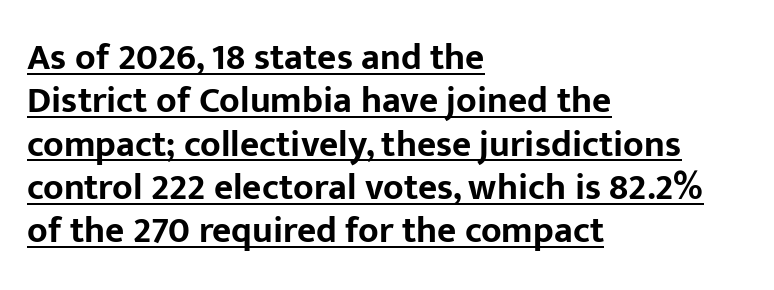
{"serif": "no", "italic": "no", "bold": "yes", "weight": "bold", "width": "normal", "stroke_contrast": "low", "x_height": "medium", "monospaced": "no", "underline": "yes", "align": "left", "line_spacing_ratio": 1.17, "letter_spacing": "normal", "letter_spacing_em": 0.0, "glyph_px": 37}
